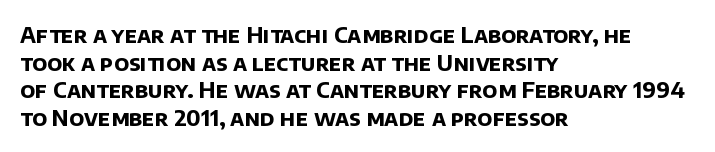
{"bold": "yes", "underline": "no", "align": "left", "line_spacing": "normal", "line_spacing_ratio": 1.26, "letter_spacing": "normal", "letter_spacing_em": 0.0, "glyph_px": 22}
